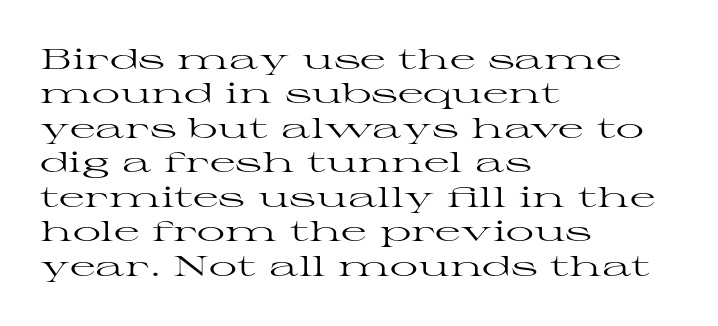
Typographically, this falls in the serif category. Every row of glyphs begins at an identical x-position on the left. Is there any slant? The stems are plumb. Tracking here is standard; glyphs follow each other at the usual distance. Check under the words: just untouched page. These lines are rendered in a variable-pitch font.
